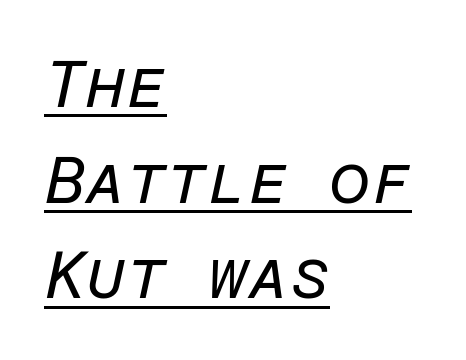
No chunkiness to these letters — they're not bold. A typesetter would mark this as italic. Compared with undecorated copy, this sample adds a rule below the words. Reading down the column, the eye jumps a familiar distance to each next line.
